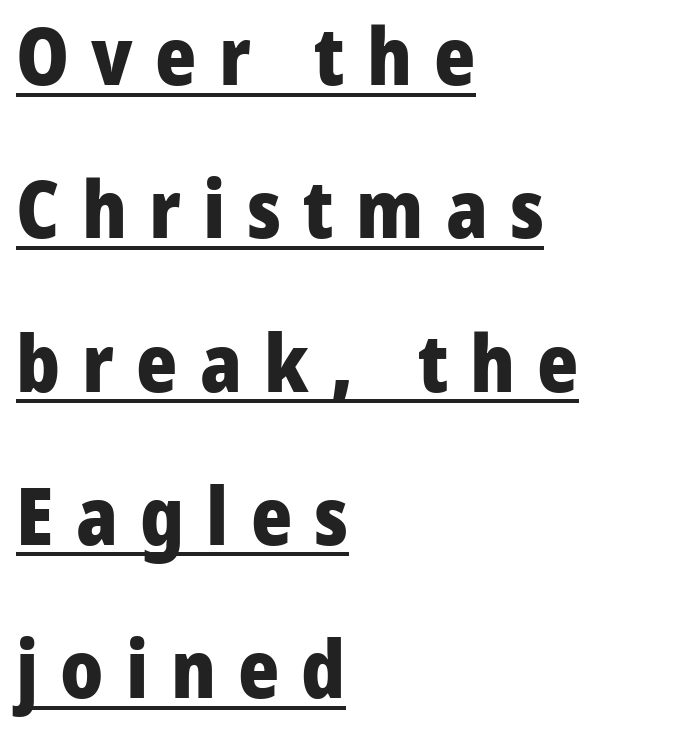
Q: Is the text bold? A: Yes.
Q: Is the text italic (slanted)? A: No, it is upright.
Q: Is the typeface a serif or a sans-serif typeface? A: Sans-serif.
Q: Is the text underlined? A: Yes.
Q: How is the paragraph aligned? A: Left-aligned.
Q: Is the spacing between letters normal or unusually wide? A: Unusually wide.
Q: Is the spacing between lines tight, normal or loose? A: Loose.
Q: Width (condensed, normal, or wide)? A: Normal.
Q: Stroke contrast? A: Low.
Q: x-height? A: Medium.
Q: Monospaced? A: No.
